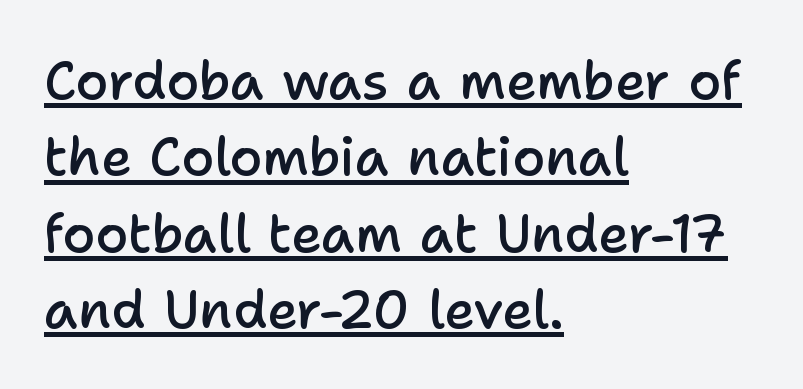
{"serif": "no", "italic": "no", "bold": "semi", "weight": "semibold", "width": "normal", "stroke_contrast": "low", "x_height": "medium", "monospaced": "no", "underline": "yes", "align": "left", "line_spacing": "normal", "line_spacing_ratio": 1.44, "letter_spacing": "normal", "letter_spacing_em": 0.0, "glyph_px": 53}
